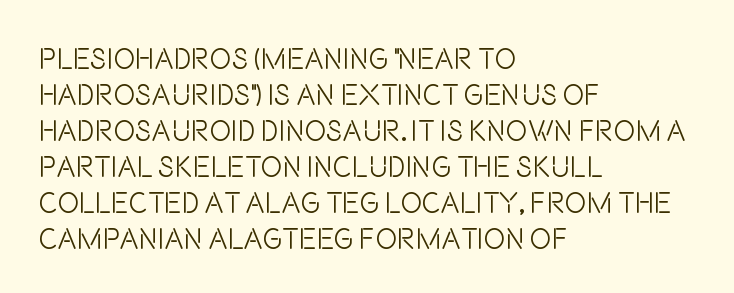
{"serif": "no", "italic": "no", "bold": "no", "weight": "light", "width": "condensed", "stroke_contrast": "low", "x_height": "large", "monospaced": "no", "underline": "no", "align": "left", "line_spacing_ratio": 1.24, "letter_spacing": "normal", "letter_spacing_em": 0.0, "glyph_px": 29}
